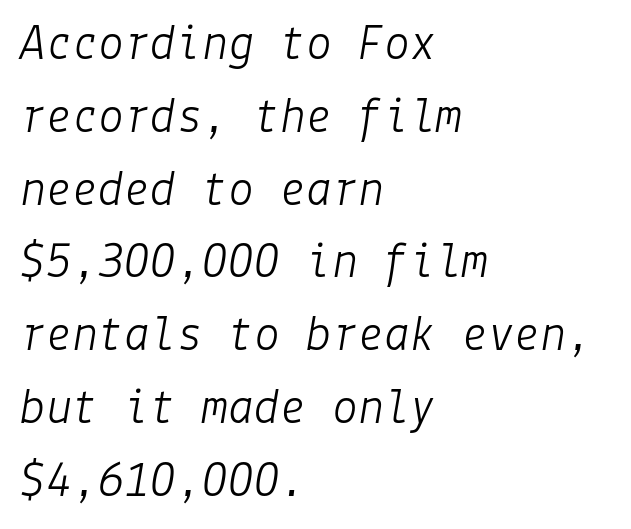
Q: Is the text bold? A: No.
Q: Is the text italic (slanted)? A: Yes, it leans right by about 9 degrees.
Q: Is the text underlined? A: No.
Q: How is the paragraph aligned? A: Left-aligned.
Q: Is the spacing between letters normal or unusually wide? A: Normal.
Q: Is the spacing between lines tight, normal or loose? A: Normal.
Q: Width (condensed, normal, or wide)? A: Normal.
Q: Stroke contrast? A: Low.
Q: x-height? A: Medium.
